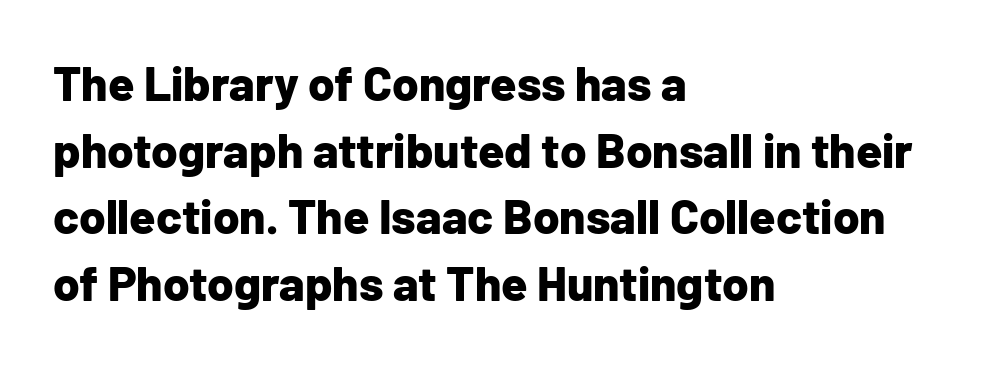
Q: Is the text bold? A: Yes.
Q: Is the text italic (slanted)? A: No, it is upright.
Q: Is the typeface a serif or a sans-serif typeface? A: Sans-serif.
Q: Is the text underlined? A: No.
Q: How is the paragraph aligned? A: Left-aligned.
Q: Is the spacing between letters normal or unusually wide? A: Normal.
Q: Is the spacing between lines tight, normal or loose? A: Normal.
Q: Width (condensed, normal, or wide)? A: Normal.
Q: Stroke contrast? A: Low.
Q: x-height? A: Medium.
Q: Monospaced? A: No.
